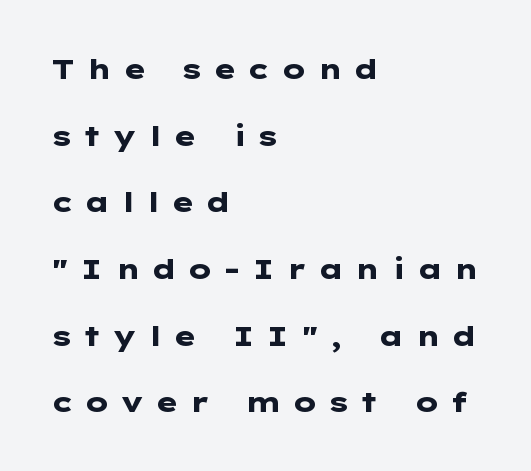
Q: Is the text bold? A: Yes.
Q: Is the text italic (slanted)? A: No, it is upright.
Q: Is the typeface a serif or a sans-serif typeface? A: Sans-serif.
Q: Is the text underlined? A: No.
Q: How is the paragraph aligned? A: Left-aligned.
Q: Is the spacing between letters normal or unusually wide? A: Unusually wide.
Q: Is the spacing between lines tight, normal or loose? A: Loose.
Q: Width (condensed, normal, or wide)? A: Wide.
Q: Stroke contrast? A: Low.
Q: x-height? A: Medium.
